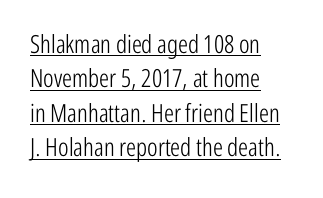
Here the glyphs are tracked normally, forming tight word shapes. Do the letters lean? They stand straight. This rendering uses left alignment, leaving the right contour irregular. Underlined type. Leading matches the norm, producing a regular column. The cut favours lightness, reaching ordinary text weight at its darkest.
